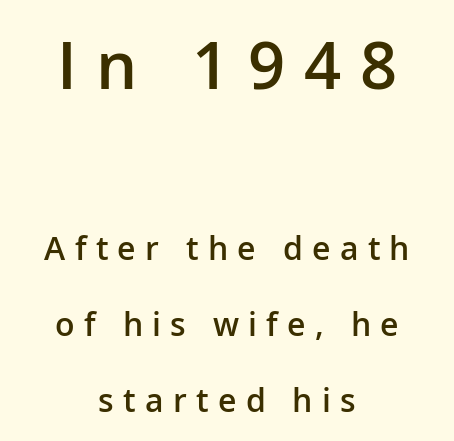
Vertical strokes here are truly vertical. Looks like regular typesetting: each glyph gets only the width it needs. Look at the glyph heights: the upper group is clearly the bigger setting. Line spacing here is loose.
